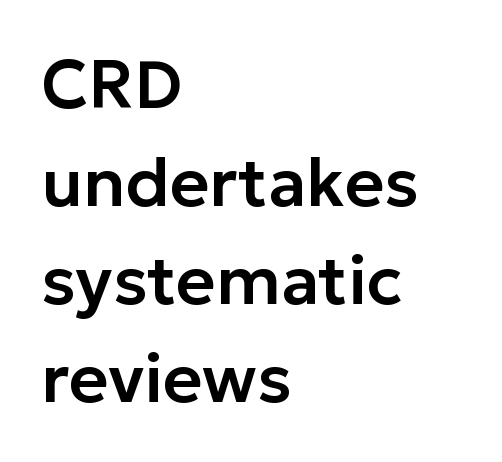
Q: Is the text italic (slanted)? A: No, it is upright.
Q: Is the typeface a serif or a sans-serif typeface? A: Sans-serif.
Q: Is the text underlined? A: No.
Q: How is the paragraph aligned? A: Left-aligned.
Q: Is the spacing between letters normal or unusually wide? A: Normal.
Q: Is the spacing between lines tight, normal or loose? A: Normal.
Q: Width (condensed, normal, or wide)? A: Normal.
Q: Stroke contrast? A: Low.
Q: x-height? A: Medium.
Q: Monospaced? A: No.
